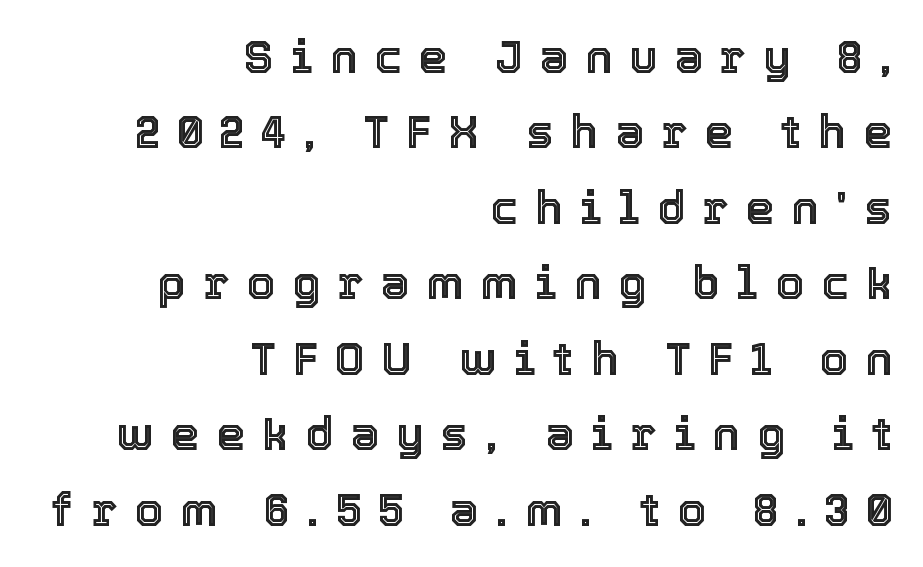
Vertically, the passage feels balanced, rows spaced as you'd expect. Character widths vary here, with narrow letters taking less room than wide ones. The typography opts for an upright posture over an oblique one. Decoration check: the copy has no underline. Someone cranked the tracking dial way up on this one. One-word summary of the alignment: right.
